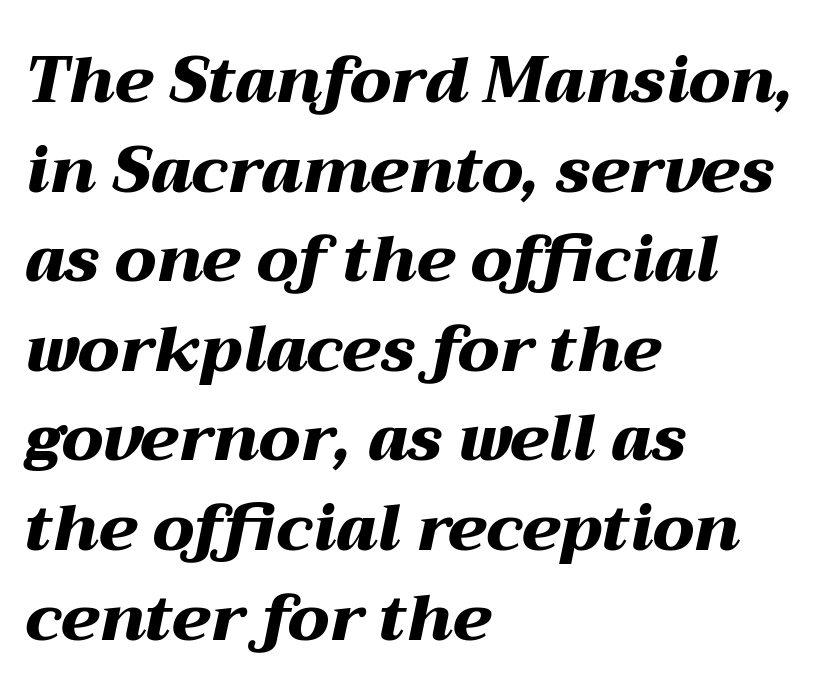
{"italic": "yes", "lean": "right", "slant_degrees": 12, "bold": "yes", "weight": "heavy", "width": "wide", "stroke_contrast": "medium", "x_height": "medium", "monospaced": "no", "underline": "no", "align": "left", "line_spacing": "normal", "line_spacing_ratio": 1.4, "letter_spacing": "normal", "letter_spacing_em": 0.0, "glyph_px": 64}
